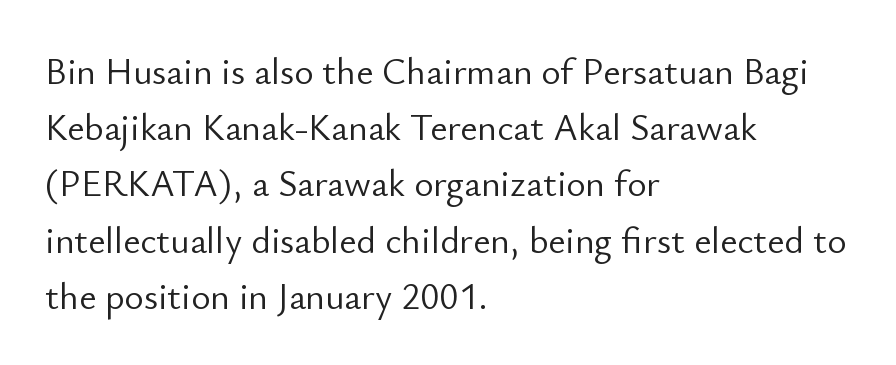
The weight tops out at a normal text grade. Do the letters lean? They stand straight. Evenly set lines give the paragraph a standard silhouette. Plain, unruled lines of type.
